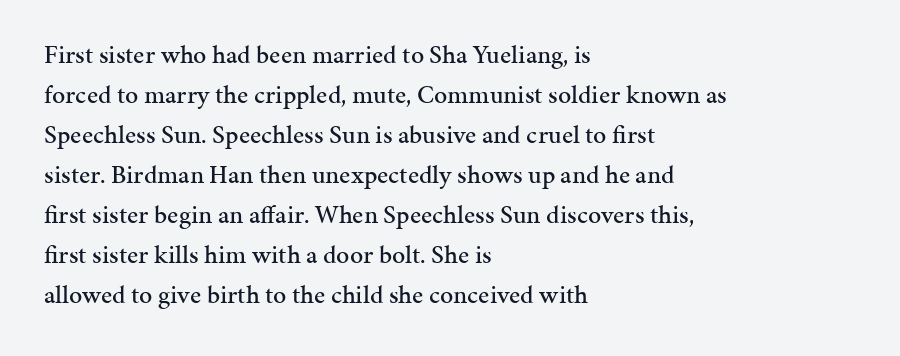
Q: Is the text italic (slanted)? A: No, it is upright.
Q: Is the text underlined? A: No.
Q: How is the paragraph aligned? A: Left-aligned.
Q: Is the spacing between letters normal or unusually wide? A: Normal.
Q: Is the spacing between lines tight, normal or loose? A: Normal.
